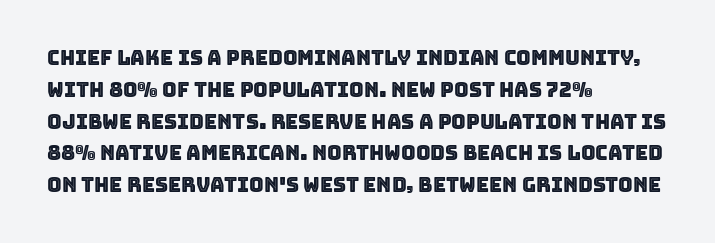
The letterforms sit shoulder to shoulder at normal distance. Ordinary non-slanted type is in use. All the whitespace from short lines collects on the right. The space between consecutive lines is moderate. The area under the type is left untouched.
